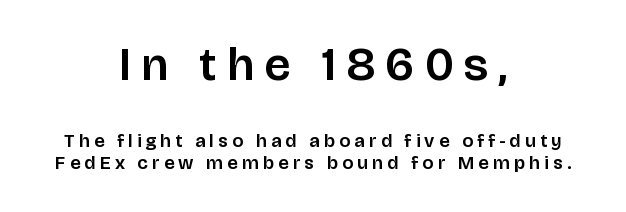
{"serif": "no", "italic": "no", "width": "normal", "stroke_contrast": "low", "x_height": "large", "monospaced": "no", "underline": "no", "align": "center", "line_spacing_ratio": 1.18, "letter_spacing": "wide", "letter_spacing_em": 0.22, "larger_block": "first", "size_ratio": 2.47, "glyph_px": 47}
